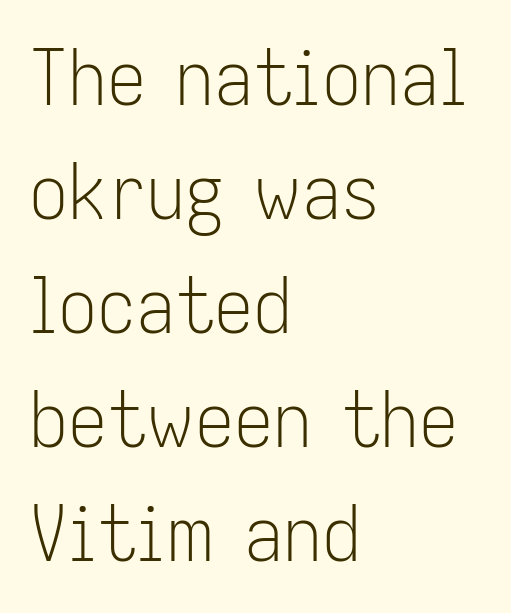
Q: Is the text bold? A: No.
Q: Is the text italic (slanted)? A: No, it is upright.
Q: Is the typeface a serif or a sans-serif typeface? A: Sans-serif.
Q: Is the text underlined? A: No.
Q: How is the paragraph aligned? A: Left-aligned.
Q: Is the spacing between letters normal or unusually wide? A: Normal.
Q: Is the spacing between lines tight, normal or loose? A: Normal.
Q: Width (condensed, normal, or wide)? A: Condensed.
Q: Stroke contrast? A: Low.
Q: x-height? A: Medium.
Q: Monospaced? A: No.
